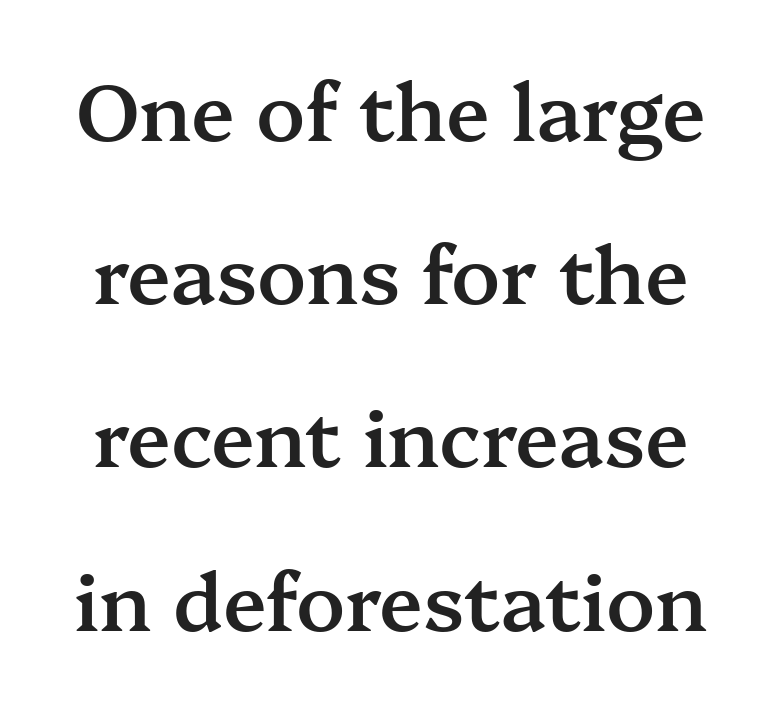
The image shows 80 px semibold serif type, upright; set loose line spacing (2.04x), normal letter spacing, not underlined; medium stroke contrast and a medium x-height.
